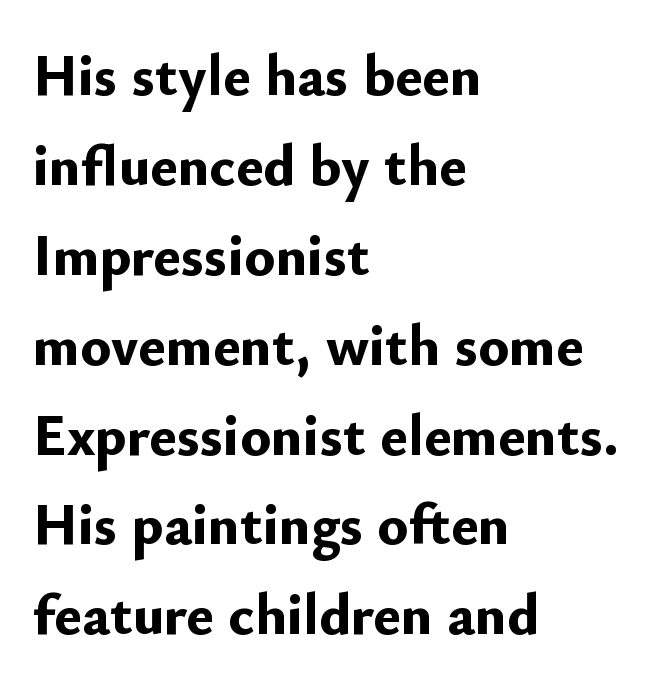
Q: Is the text bold? A: Yes.
Q: Is the text italic (slanted)? A: No, it is upright.
Q: Is the typeface a serif or a sans-serif typeface? A: Sans-serif.
Q: Is the text underlined? A: No.
Q: How is the paragraph aligned? A: Left-aligned.
Q: Is the spacing between letters normal or unusually wide? A: Normal.
Q: Is the spacing between lines tight, normal or loose? A: Normal.
Q: Width (condensed, normal, or wide)? A: Normal.
Q: Stroke contrast? A: Low.
Q: x-height? A: Small.
Q: Monospaced? A: No.
